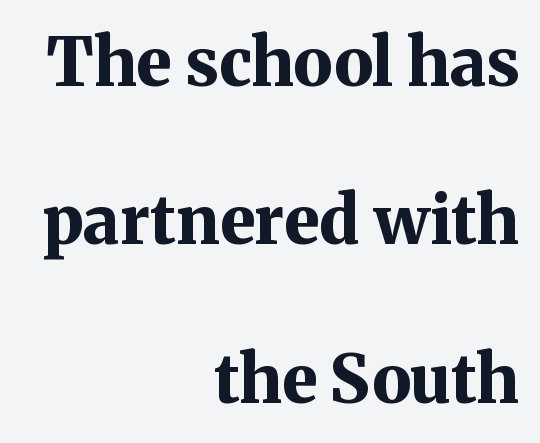
{"serif": "yes", "italic": "no", "bold": "yes", "weight": "bold", "width": "normal", "stroke_contrast": "medium", "x_height": "medium", "monospaced": "no", "underline": "no", "align": "right", "line_spacing": "loose", "line_spacing_ratio": 2.4, "letter_spacing": "normal", "letter_spacing_em": 0.0, "glyph_px": 66}
